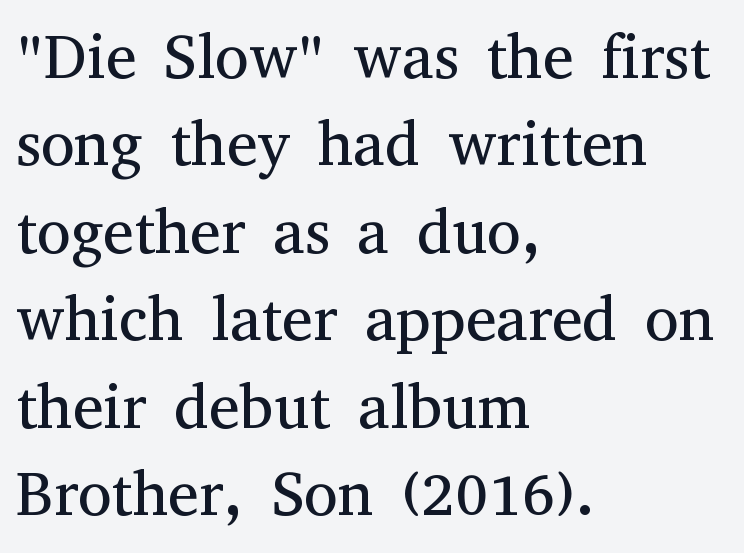
The image shows 62 px regular-weight serif type, upright; set left-aligned, normal line spacing (1.41x), normal letter spacing, not underlined; medium stroke contrast and a medium x-height.
